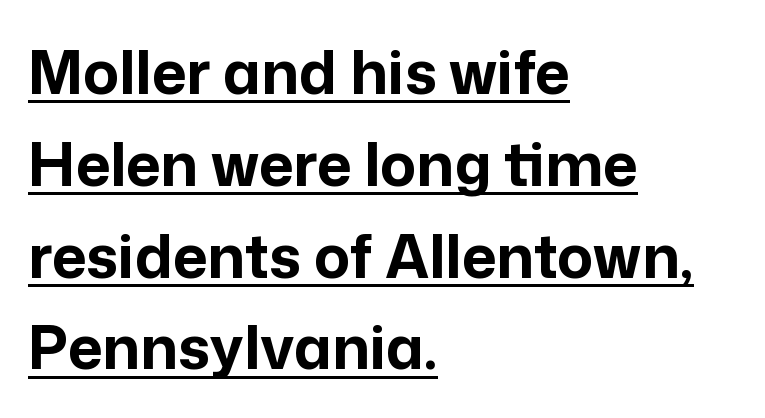
The image shows 60 px bold sans-serif type, upright; set left-aligned, normal line spacing (1.53x), normal letter spacing, underlined; low stroke contrast and a medium x-height.
